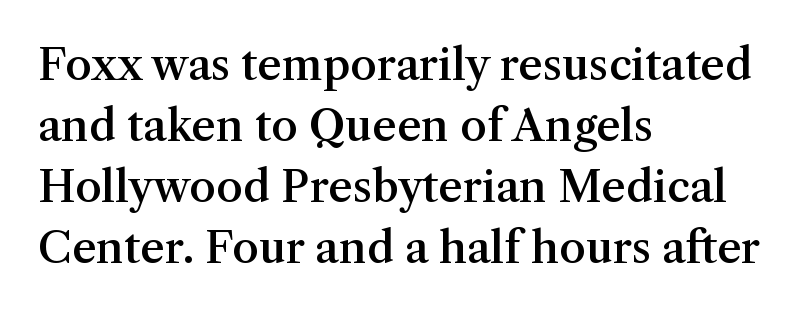
The image shows 43 px semibold serif type, upright; set left-aligned, normal line spacing (1.42x), normal letter spacing, not underlined; medium stroke contrast and a medium x-height.
